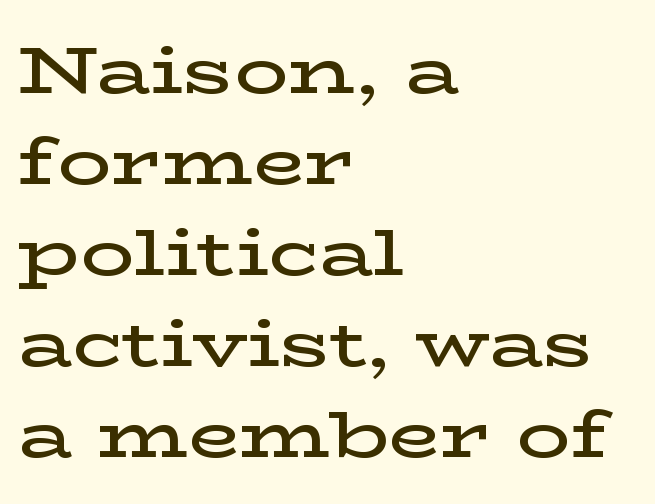
{"serif": "yes", "italic": "no", "bold": "semi", "weight": "semibold", "width": "wide", "stroke_contrast": "low", "x_height": "medium", "monospaced": "no", "underline": "no", "align": "left", "line_spacing": "normal", "line_spacing_ratio": 1.36, "letter_spacing": "normal", "letter_spacing_em": 0.0, "glyph_px": 67}
